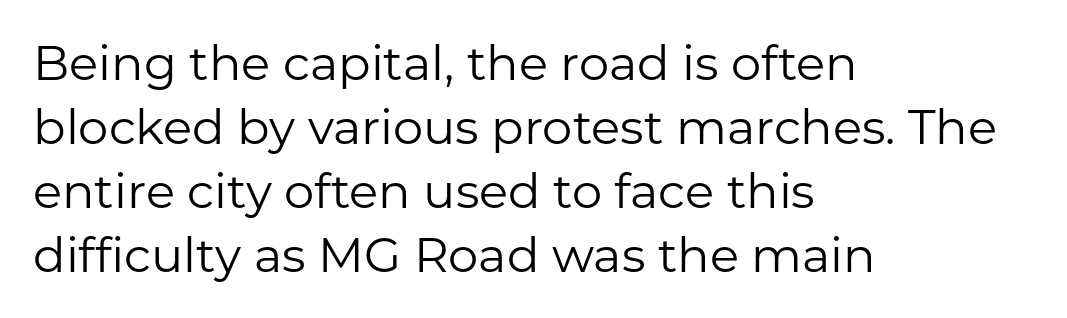
{"serif": "no", "italic": "no", "bold": "no", "weight": "regular", "width": "normal", "stroke_contrast": "low", "x_height": "medium", "monospaced": "no", "underline": "no", "align": "left", "line_spacing": "normal", "line_spacing_ratio": 1.33, "letter_spacing": "normal", "letter_spacing_em": 0.0, "glyph_px": 48}
